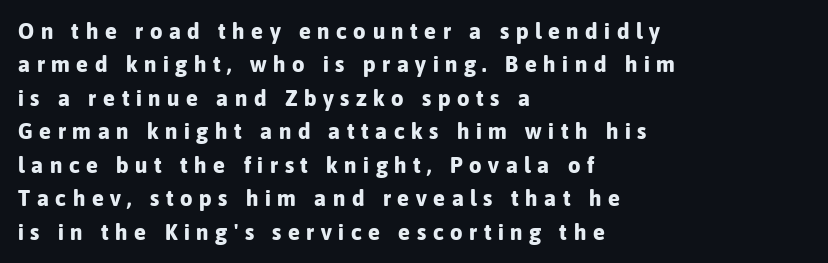
{"italic": "no", "bold": "yes", "underline": "no", "align": "left", "line_spacing": "normal", "line_spacing_ratio": 1.52, "letter_spacing": "wide", "letter_spacing_em": 0.3, "glyph_px": 22}
